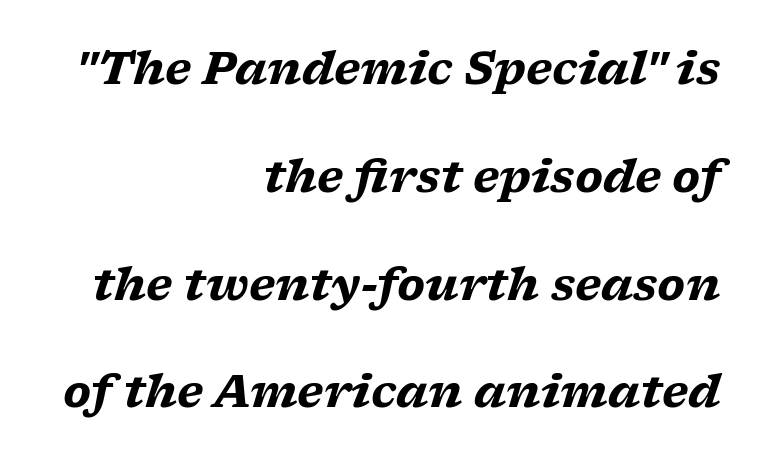
Q: Is the text bold? A: Yes.
Q: Is the text italic (slanted)? A: Yes, it leans right by about 17 degrees.
Q: Is the typeface a serif or a sans-serif typeface? A: Serif.
Q: Is the text underlined? A: No.
Q: How is the paragraph aligned? A: Right-aligned.
Q: Is the spacing between letters normal or unusually wide? A: Normal.
Q: Is the spacing between lines tight, normal or loose? A: Loose.
Q: Width (condensed, normal, or wide)? A: Wide.
Q: Stroke contrast? A: Low.
Q: x-height? A: Medium.
Q: Monospaced? A: No.
